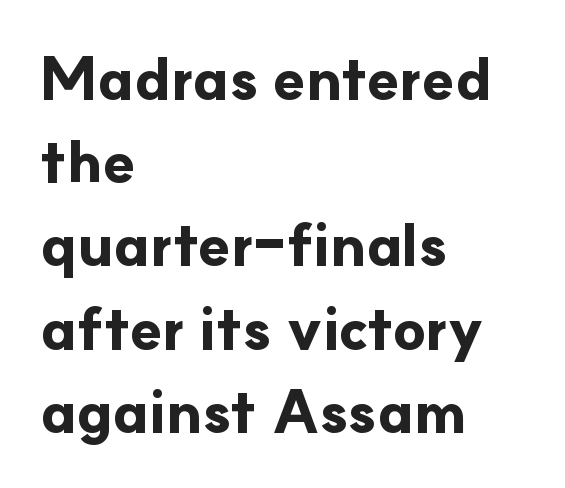
{"serif": "no", "italic": "no", "bold": "yes", "weight": "bold", "width": "normal", "stroke_contrast": "low", "x_height": "small", "monospaced": "no", "underline": "no", "align": "left", "line_spacing": "normal", "line_spacing_ratio": 1.41, "letter_spacing": "normal", "letter_spacing_em": 0.0, "glyph_px": 59}
